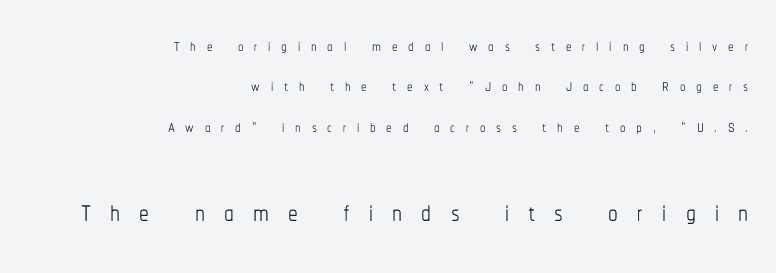
{"italic": "no", "bold": "no", "weight": "thin", "width": "condensed", "stroke_contrast": "low", "x_height": "medium", "monospaced": "no", "underline": "no", "align": "right", "line_spacing_ratio": 1.84, "letter_spacing": "wide", "letter_spacing_em": 0.49, "larger_block": "second", "size_ratio": 1.77, "glyph_px": 39}
